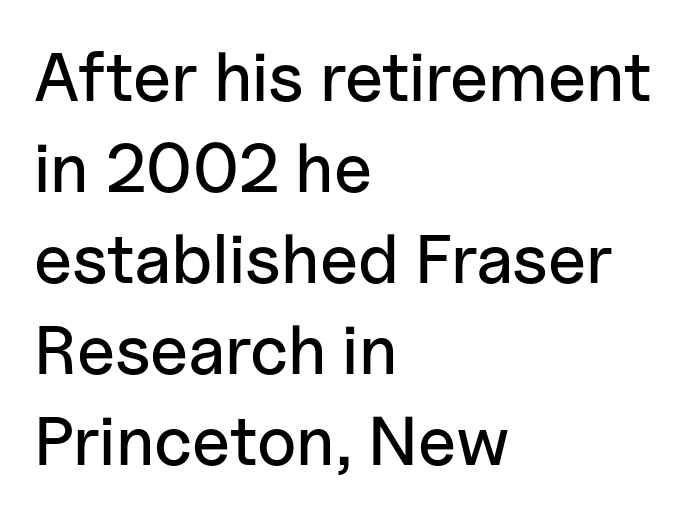
Q: Is the text italic (slanted)? A: No, it is upright.
Q: Is the typeface a serif or a sans-serif typeface? A: Sans-serif.
Q: Is the text underlined? A: No.
Q: How is the paragraph aligned? A: Left-aligned.
Q: Is the spacing between letters normal or unusually wide? A: Normal.
Q: Is the spacing between lines tight, normal or loose? A: Normal.
Q: Width (condensed, normal, or wide)? A: Normal.
Q: Stroke contrast? A: Low.
Q: x-height? A: Medium.
Q: Monospaced? A: No.
